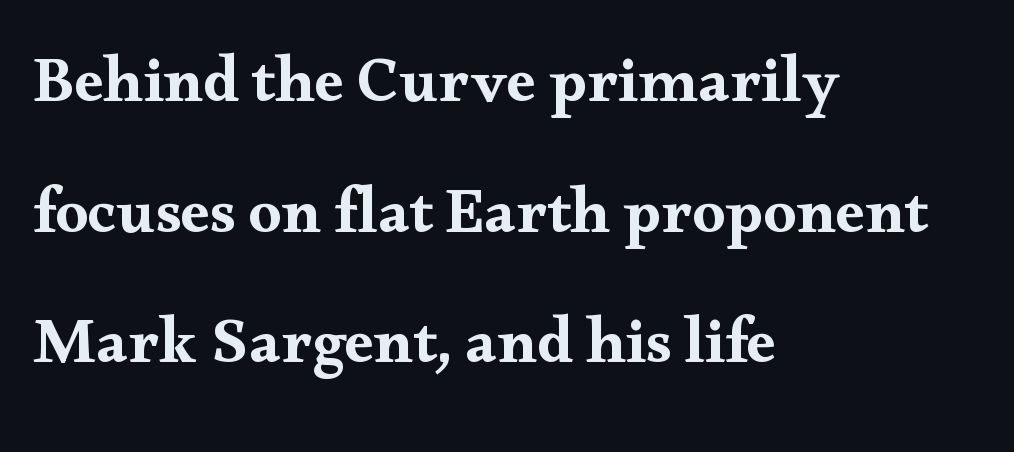
Character widths vary here, with narrow letters taking less room than wide ones. Ordinary non-slanted type is in use. The rag falls on the right side of this text block. Whoever set this chose breathing room over compactness in the vertical rhythm. Has an underline been added? It has not. The horizontal fit of the characters is conventional and even.
